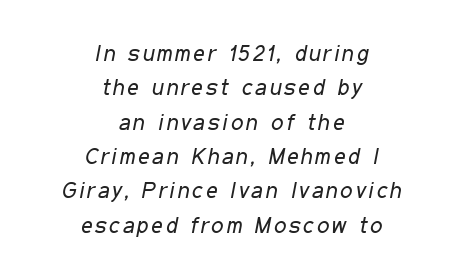
{"italic": "yes", "lean": "right", "slant_degrees": 11, "bold": "no", "underline": "no", "align": "center", "line_spacing": "normal", "line_spacing_ratio": 1.56, "glyph_px": 22}
